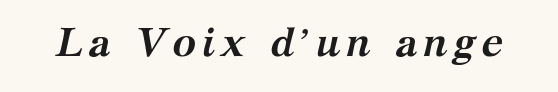
Q: Is the text bold? A: Yes.
Q: Is the text italic (slanted)? A: Yes, it leans right by about 12 degrees.
Q: Is the typeface a serif or a sans-serif typeface? A: Serif.
Q: Is the text underlined? A: No.
Q: Width (condensed, normal, or wide)? A: Normal.
Q: Stroke contrast? A: Medium.
Q: x-height? A: Medium.
Q: Monospaced? A: No.
